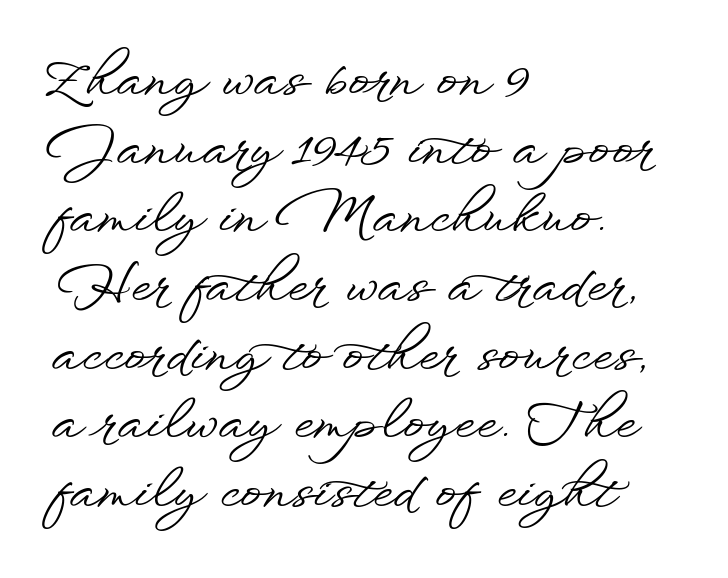
This sample uses a sans-serif face. Only glyphs here, with clear space below each row. In CSS terms this would be text-align: left. The rows are spaced the way most documents space them.
